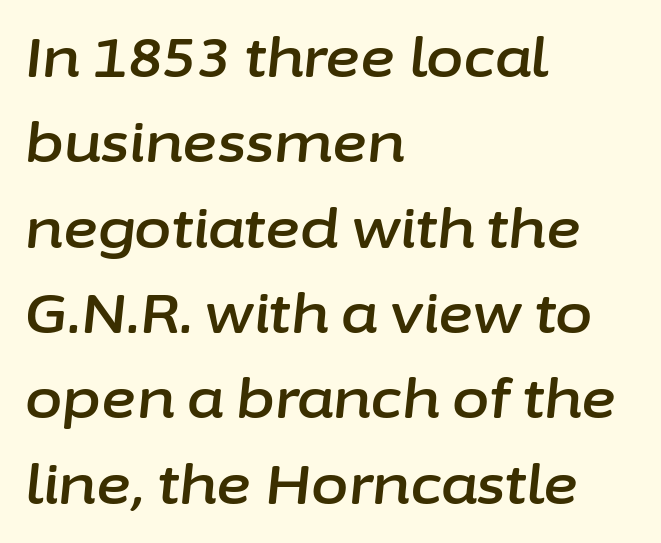
The image shows 54 px text type, italic (leaning right); set left-aligned, normal line spacing (1.58x), normal letter spacing, not underlined; low stroke contrast and a medium x-height.
